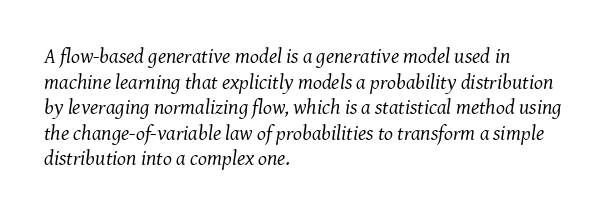
The image shows 21 px text type, italic (leaning right); set left-aligned, line spacing 1.22x, normal letter spacing, not underlined.
